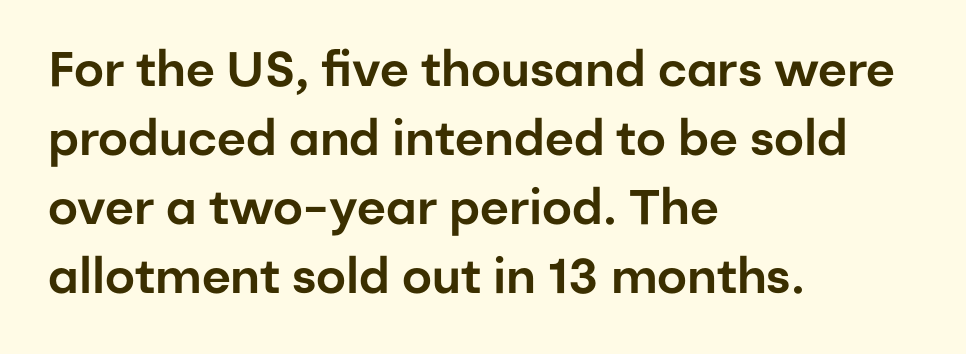
{"serif": "no", "italic": "no", "width": "normal", "stroke_contrast": "low", "x_height": "medium", "monospaced": "no", "underline": "no", "align": "left", "line_spacing": "normal", "line_spacing_ratio": 1.41, "letter_spacing": "normal", "letter_spacing_em": 0.0, "glyph_px": 49}
